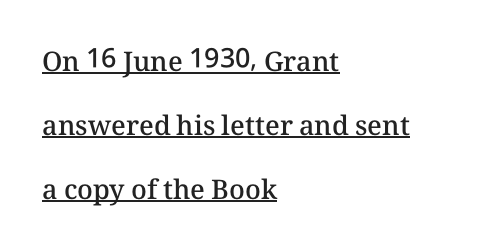
Q: Is the text bold? A: Semi-bold.
Q: Is the text italic (slanted)? A: No, it is upright.
Q: Is the text underlined? A: Yes.
Q: How is the paragraph aligned? A: Left-aligned.
Q: Is the spacing between letters normal or unusually wide? A: Normal.
Q: Is the spacing between lines tight, normal or loose? A: Loose.
